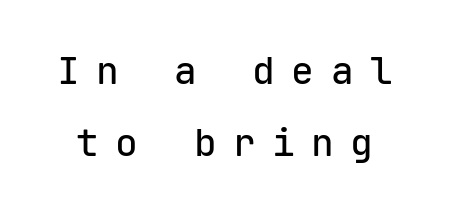
Q: Is the text italic (slanted)? A: No, it is upright.
Q: Is the typeface a serif or a sans-serif typeface? A: Sans-serif.
Q: Is the text underlined? A: No.
Q: Is the spacing between letters normal or unusually wide? A: Unusually wide.
Q: Width (condensed, normal, or wide)? A: Normal.
Q: Stroke contrast? A: Low.
Q: x-height? A: Medium.
Q: Monospaced? A: Yes.
